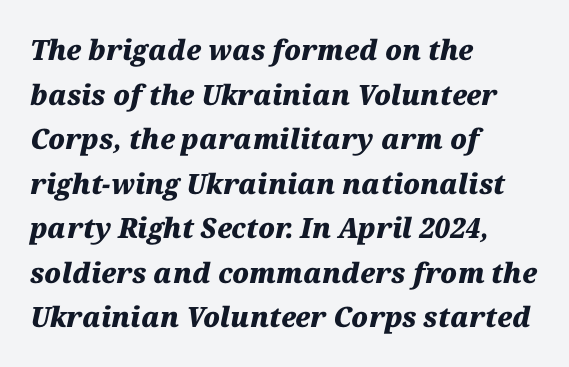
The image shows 28 px heavy type, italic (leaning right); set left-aligned, normal line spacing (1.59x), normal letter spacing, not underlined; medium stroke contrast and a medium x-height.
